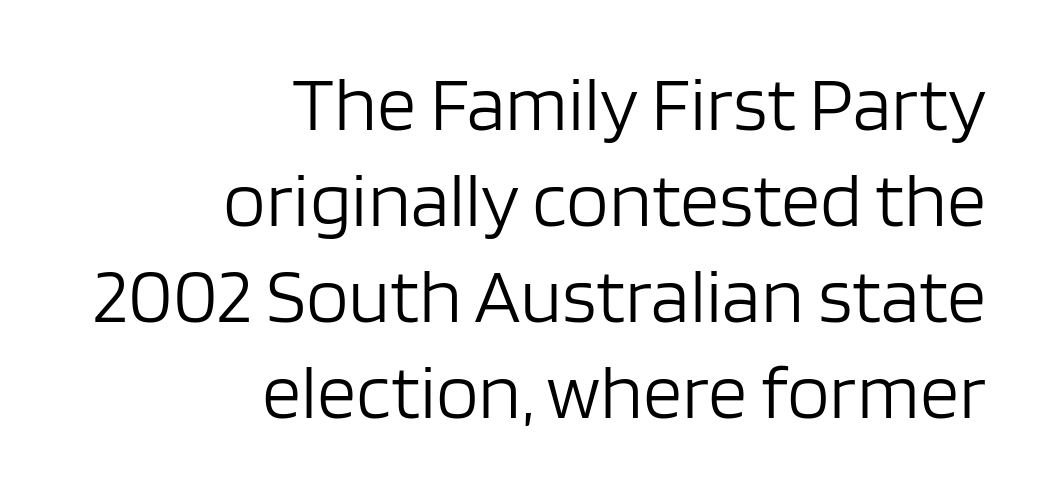
The image shows 78 px light sans-serif type, upright; set right-aligned, line spacing 1.23x, normal letter spacing, not underlined; low stroke contrast and a large x-height.
